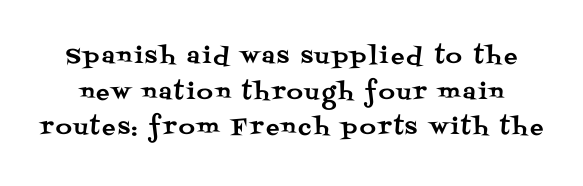
The image shows 22 px text type, upright; set normal line spacing (1.62x), not underlined.
